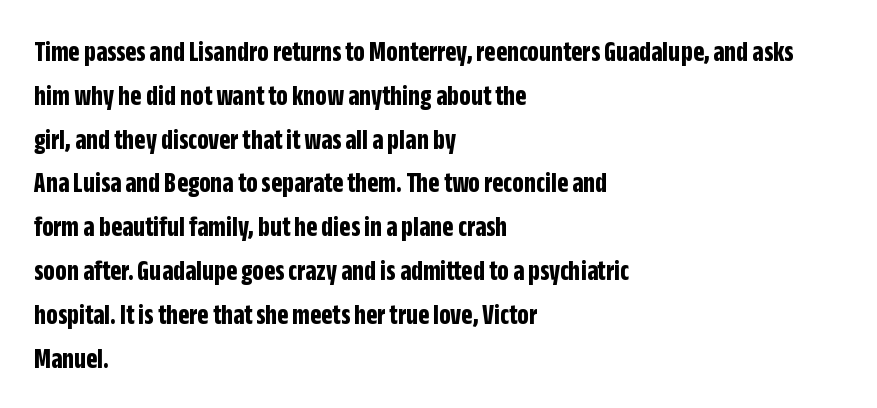
Q: Is the text bold? A: Yes.
Q: Is the text italic (slanted)? A: No, it is upright.
Q: Is the typeface a serif or a sans-serif typeface? A: Sans-serif.
Q: Is the text underlined? A: No.
Q: How is the paragraph aligned? A: Left-aligned.
Q: Is the spacing between letters normal or unusually wide? A: Normal.
Q: Is the spacing between lines tight, normal or loose? A: Normal.
Q: Width (condensed, normal, or wide)? A: Condensed.
Q: Stroke contrast? A: Low.
Q: x-height? A: Large.
Q: Monospaced? A: No.
